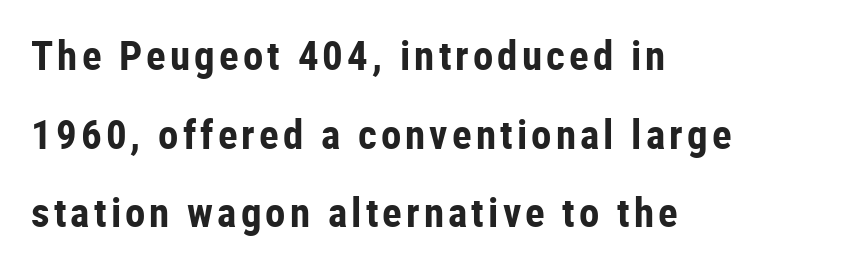
Weight: bold. Nope, not italic — everything's standing straight. Just letters on the line, the space beneath them empty. Is this a fixed-width face? No — the glyphs have proportional, varying widths. Whoever set this chose breathing room over compactness in the vertical rhythm.
